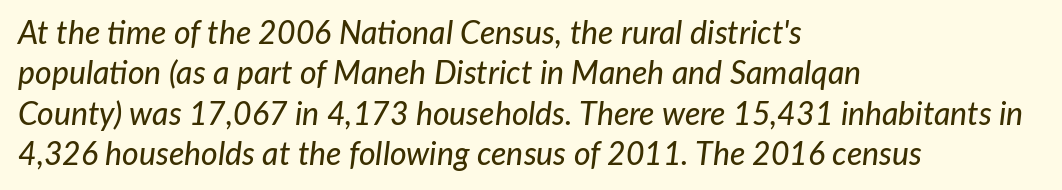
{"italic": "yes", "lean": "right", "slant_degrees": 7, "width": "normal", "stroke_contrast": "low", "x_height": "medium", "monospaced": "no", "underline": "no", "align": "left", "line_spacing": "normal", "line_spacing_ratio": 1.26, "letter_spacing": "normal", "letter_spacing_em": 0.0, "glyph_px": 32}
